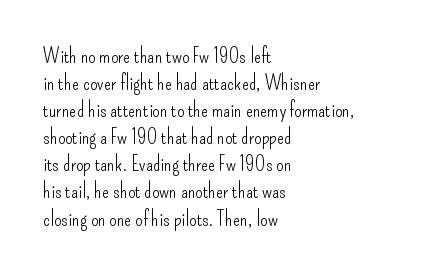
The image shows 21 px text type, upright; set left-aligned, normal line spacing (1.29x), normal letter spacing, not underlined.
